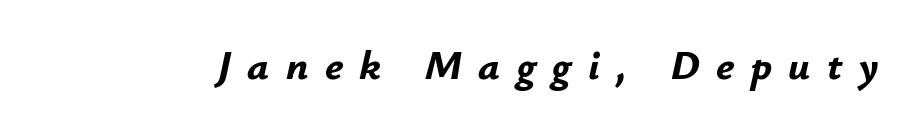
The image shows 41 px bold type, italic (leaning right); set unusually wide letter spacing (+0.4 em), not underlined; low stroke contrast and a small x-height.
